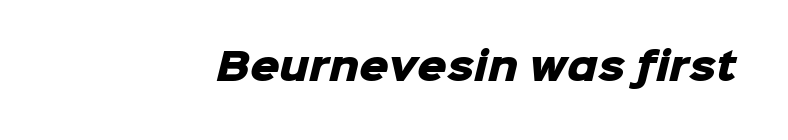
A full-strength bold gives these letters their thick strokes. The passage shown is typed in a proportional face where columns would drift. What stands out about the letter spacing? Nothing — it is the standard amount. Font category for this specimen: sans-serif. Honestly, there is no underline to notice here at all.
